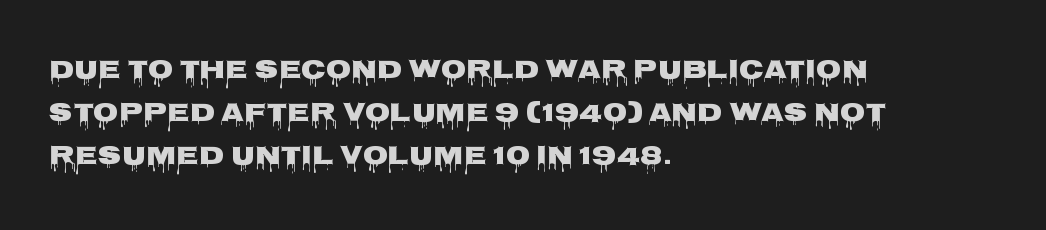
The image shows 26 px text type, upright; set left-aligned, normal line spacing (1.65x), normal letter spacing, not underlined.
